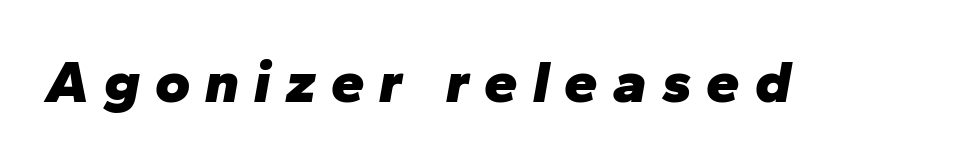
{"italic": "yes", "lean": "right", "slant_degrees": 10, "bold": "yes", "weight": "heavy", "width": "normal", "stroke_contrast": "low", "x_height": "medium", "monospaced": "no", "underline": "no", "letter_spacing": "wide", "letter_spacing_em": 0.25, "glyph_px": 60}
